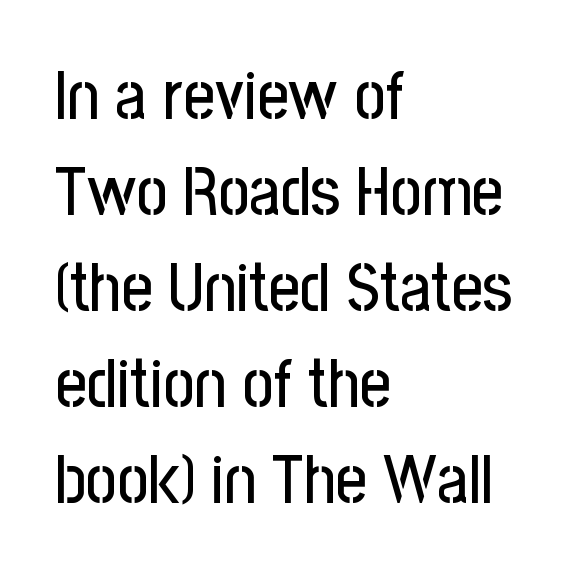
The image shows 68 px condensed sans-serif type, upright; set left-aligned, normal line spacing (1.41x), normal letter spacing, not underlined; low stroke contrast and a medium x-height.
